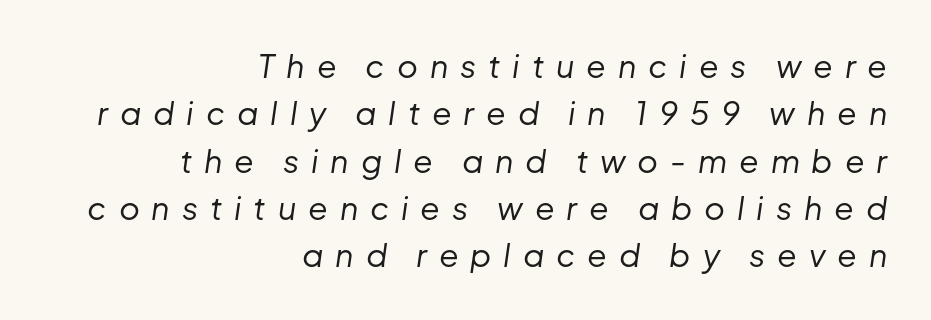
The image shows 32 px regular-weight type, italic (leaning right); set right-aligned, normal line spacing (1.48x), unusually wide letter spacing (+0.37 em), not underlined; low stroke contrast and a medium x-height.
